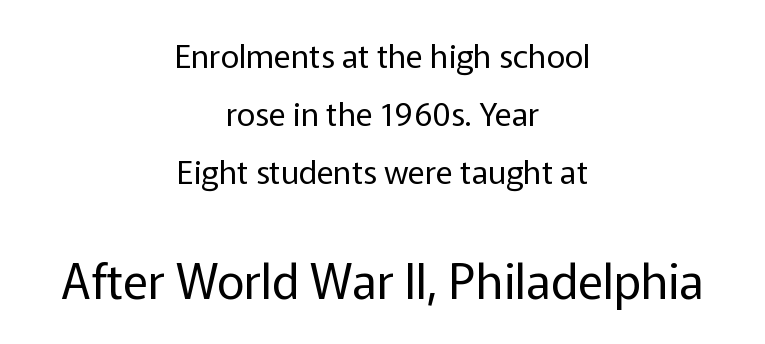
The image shows 48 px regular-weight sans-serif type, upright; set centered, line spacing 1.82x, normal letter spacing, not underlined; the second (bottom) block is 1.5x larger; low stroke contrast and a medium x-height.
